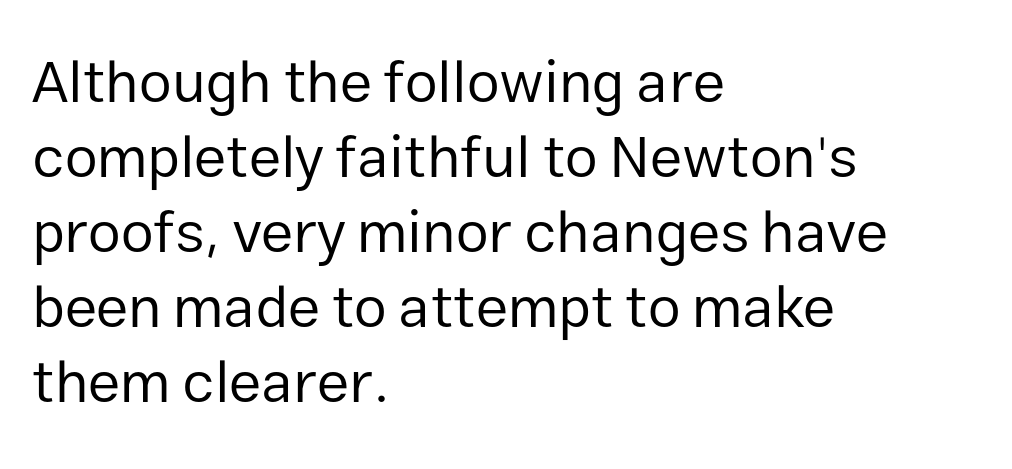
The image shows 59 px regular-weight sans-serif type, upright; set left-aligned, normal line spacing (1.27x), normal letter spacing, not underlined; low stroke contrast and a medium x-height.
